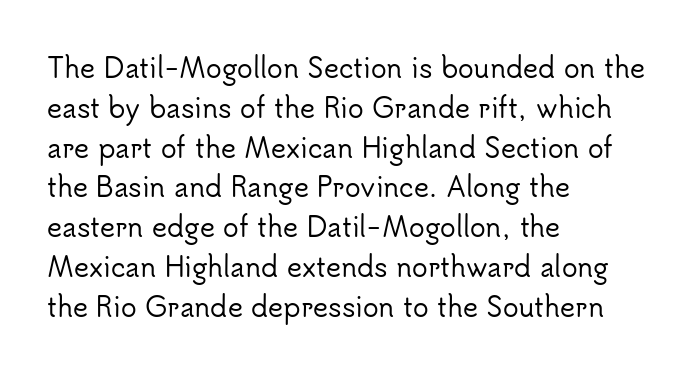
The image shows 26 px text type, upright; set left-aligned, normal line spacing (1.53x), normal letter spacing, not underlined.
